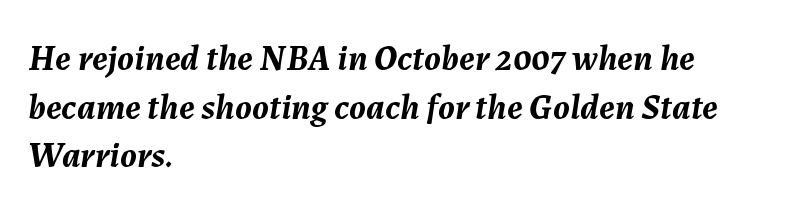
The image shows 36 px semibold type, italic (leaning right); set left-aligned, normal line spacing (1.35x), normal letter spacing, not underlined; medium stroke contrast and a medium x-height.
